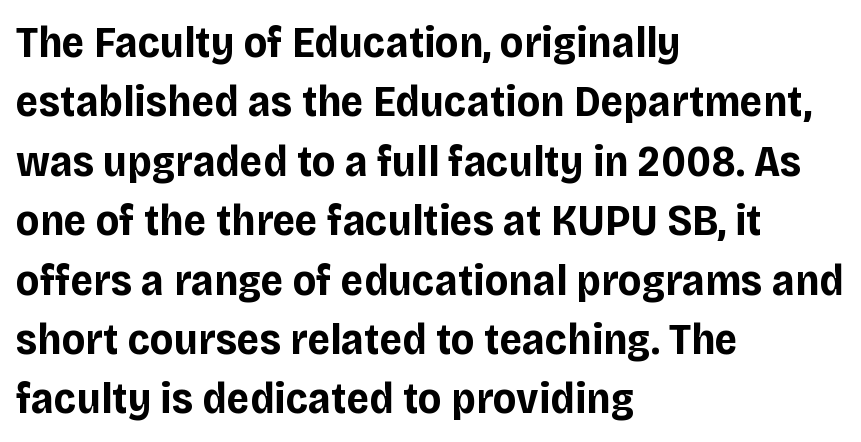
{"serif": "no", "italic": "no", "bold": "yes", "weight": "bold", "width": "normal", "stroke_contrast": "low", "x_height": "large", "monospaced": "no", "underline": "no", "align": "left", "line_spacing": "normal", "line_spacing_ratio": 1.35, "letter_spacing": "normal", "letter_spacing_em": 0.0, "glyph_px": 44}
